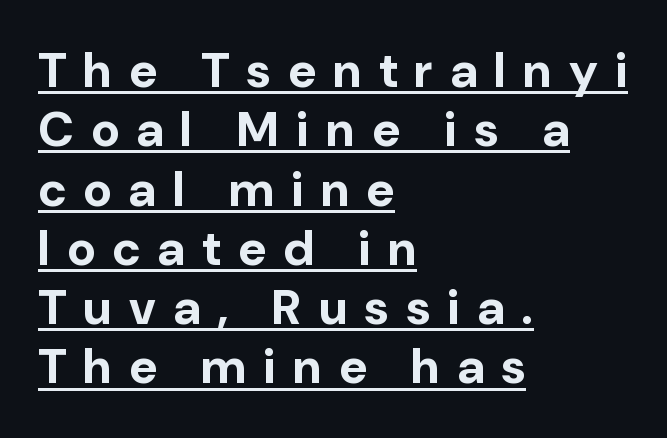
Q: Is the text bold? A: Yes.
Q: Is the text italic (slanted)? A: No, it is upright.
Q: Is the typeface a serif or a sans-serif typeface? A: Sans-serif.
Q: Is the text underlined? A: Yes.
Q: How is the paragraph aligned? A: Left-aligned.
Q: Is the spacing between letters normal or unusually wide? A: Unusually wide.
Q: Width (condensed, normal, or wide)? A: Normal.
Q: Stroke contrast? A: Low.
Q: x-height? A: Medium.
Q: Monospaced? A: No.
